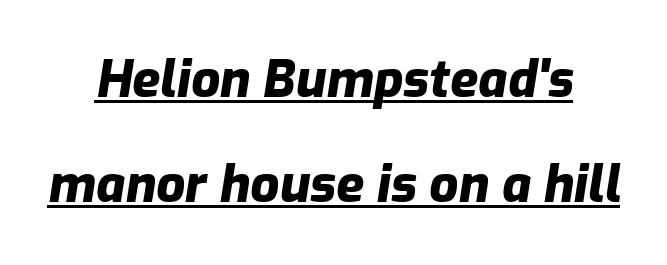
Between one letter and the next there's only the usual sliver of space. Looks like someone drew a line under every word here. The setting favours the middle, as headings and verse often do. Is there much room between lines? Yes — plenty of vertical air separates them. How heavy is the stroke? Heavy — this is a bold.
